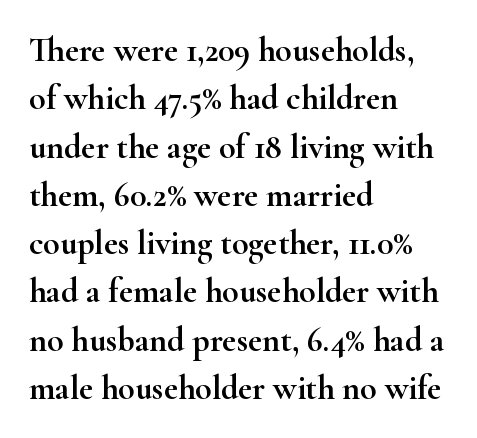
The image shows 34 px wide serif type, upright; set left-aligned, normal line spacing (1.42x), normal letter spacing, not underlined; high stroke contrast and a small x-height.
